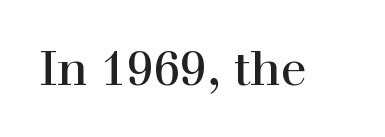
{"serif": "yes", "italic": "no", "width": "normal", "x_height": "medium", "monospaced": "no", "underline": "no", "letter_spacing": "normal", "letter_spacing_em": 0.0, "glyph_px": 48}
